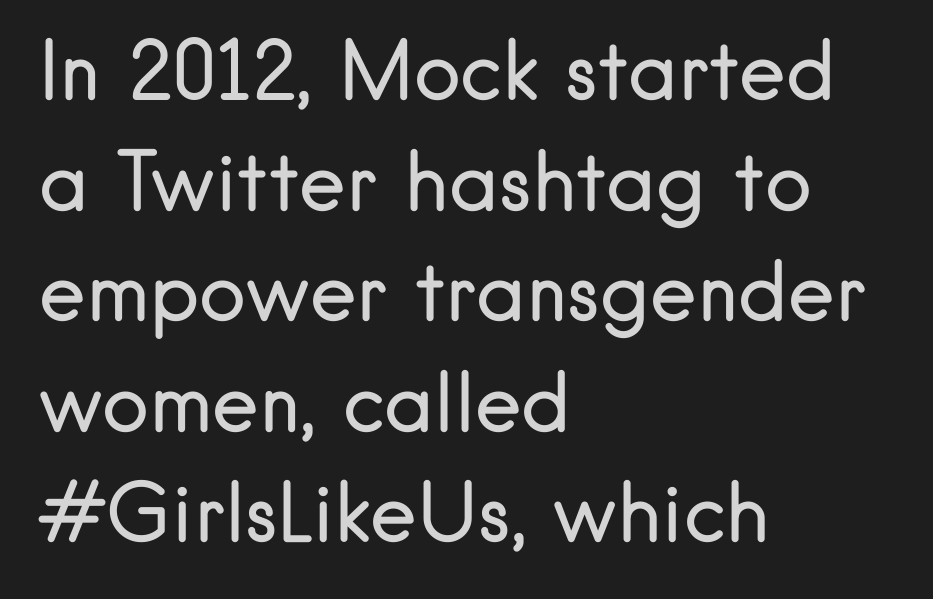
{"serif": "no", "italic": "no", "bold": "no", "weight": "regular", "width": "normal", "stroke_contrast": "low", "x_height": "small", "monospaced": "no", "underline": "no", "align": "left", "line_spacing": "normal", "line_spacing_ratio": 1.4, "letter_spacing": "normal", "letter_spacing_em": 0.0, "glyph_px": 79}
